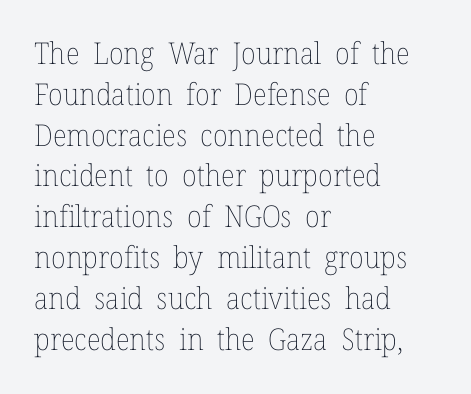
{"italic": "no", "bold": "no", "weight": "thin", "width": "normal", "stroke_contrast": "low", "x_height": "medium", "monospaced": "no", "underline": "no", "align": "left", "line_spacing": "normal", "line_spacing_ratio": 1.36, "letter_spacing": "normal", "letter_spacing_em": 0.0, "glyph_px": 30}
